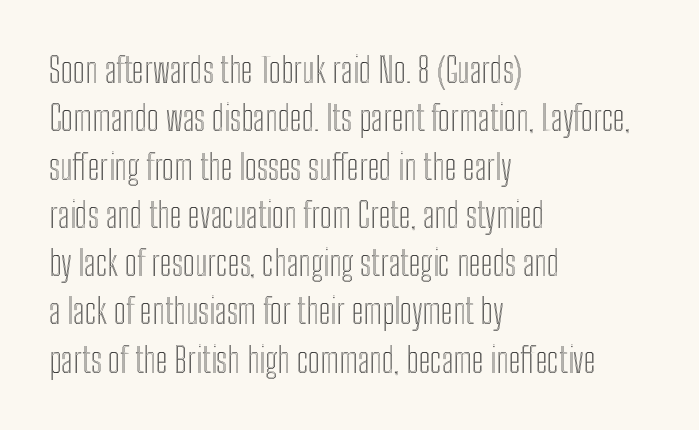
Q: Is the text italic (slanted)? A: No, it is upright.
Q: Is the text underlined? A: No.
Q: How is the paragraph aligned? A: Left-aligned.
Q: Is the spacing between letters normal or unusually wide? A: Normal.
Q: Is the spacing between lines tight, normal or loose? A: Normal.
Q: Width (condensed, normal, or wide)? A: Condensed.
Q: x-height? A: Medium.
Q: Monospaced? A: No.
